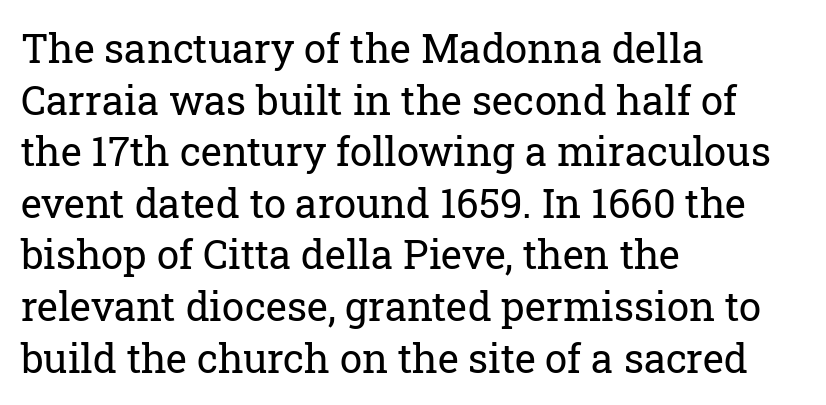
The rows are spaced the way most documents space them. Lines of text with bare space underneath. The passage shown has conventional tracking throughout. Do the letters lean? They stand straight. Does the copy run flush right? No — it runs flush left.
